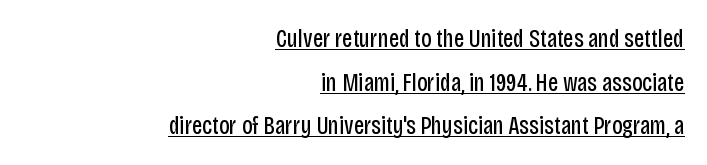
Q: Is the text bold? A: No.
Q: Is the text italic (slanted)? A: No, it is upright.
Q: Is the text underlined? A: Yes.
Q: How is the paragraph aligned? A: Right-aligned.
Q: Is the spacing between letters normal or unusually wide? A: Normal.
